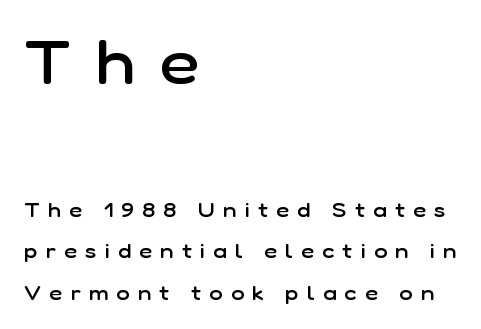
This is moderately heavy type, rendered in semibold. Left-aligned paragraph, ragged on the right. How are the letters spaced? Widely, with obvious added tracking. The face used here is proportionally spaced, like ordinary book or web type.
